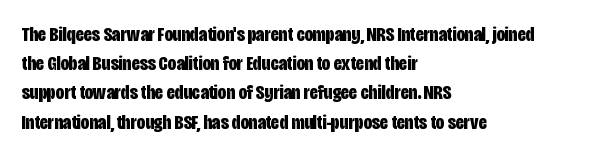
The image shows 21 px bold type, upright; set left-aligned, normal line spacing (1.39x), normal letter spacing, not underlined.
